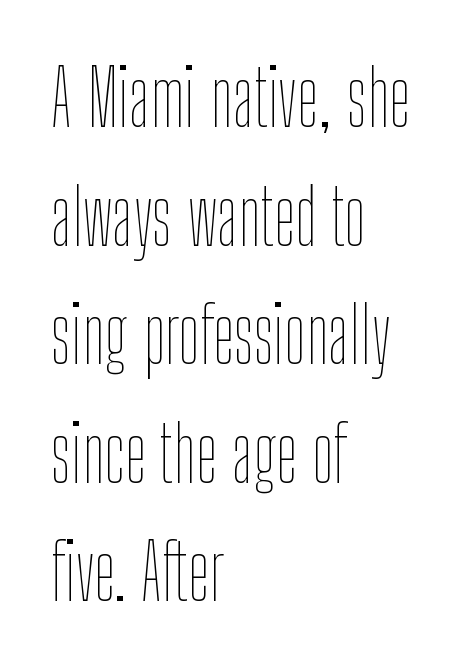
{"italic": "no", "bold": "no", "weight": "thin", "width": "condensed", "stroke_contrast": "low", "x_height": "medium", "monospaced": "no", "underline": "no", "align": "left", "line_spacing": "normal", "line_spacing_ratio": 1.54, "letter_spacing": "normal", "letter_spacing_em": 0.0, "glyph_px": 77}
